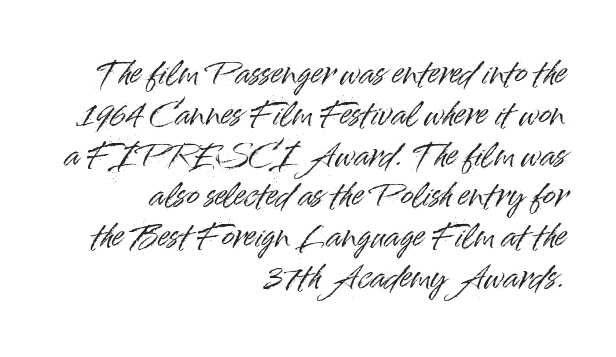
Q: Is the text italic (slanted)? A: Yes.
Q: Is the typeface a serif or a sans-serif typeface? A: Sans-serif.
Q: Is the text underlined? A: No.
Q: How is the paragraph aligned? A: Right-aligned.
Q: Is the spacing between letters normal or unusually wide? A: Normal.
Q: Is the spacing between lines tight, normal or loose? A: Normal.
Q: Width (condensed, normal, or wide)? A: Normal.
Q: Stroke contrast? A: High.
Q: x-height? A: Small.
Q: Monospaced? A: No.
